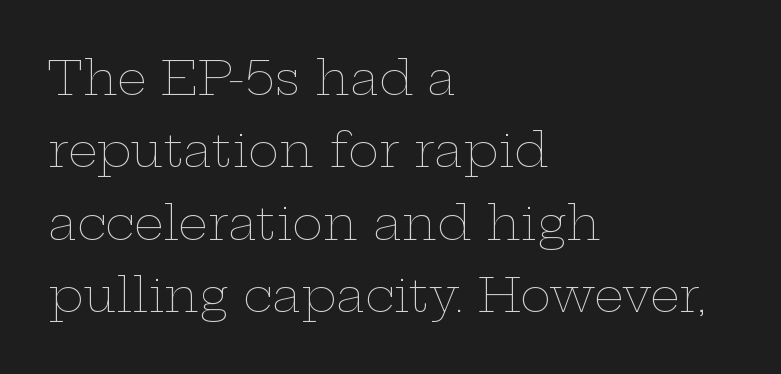
The image shows 47 px thin, wide type, upright; set left-aligned, normal line spacing (1.54x), normal letter spacing, not underlined; low stroke contrast and a medium x-height.
